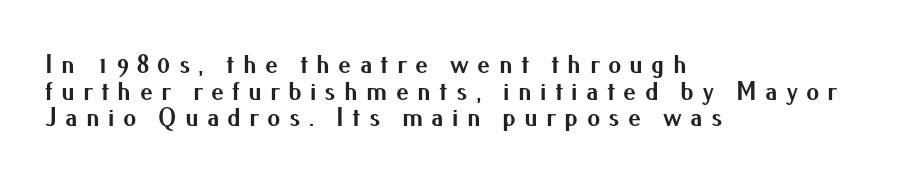
{"italic": "no", "bold": "yes", "underline": "no", "align": "left", "line_spacing": "tight", "line_spacing_ratio": 1.02, "letter_spacing": "wide", "letter_spacing_em": 0.32, "glyph_px": 26}
